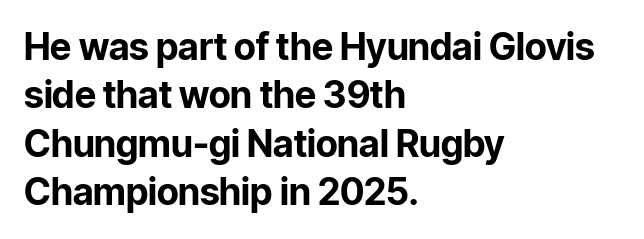
Check under the words: just untouched page. There is no visible air inserted between adjacent glyphs. Note the varied advance widths — an 'i' is clearly narrower than an 'm'. What kind of face is this? One without serifs — a sans.
